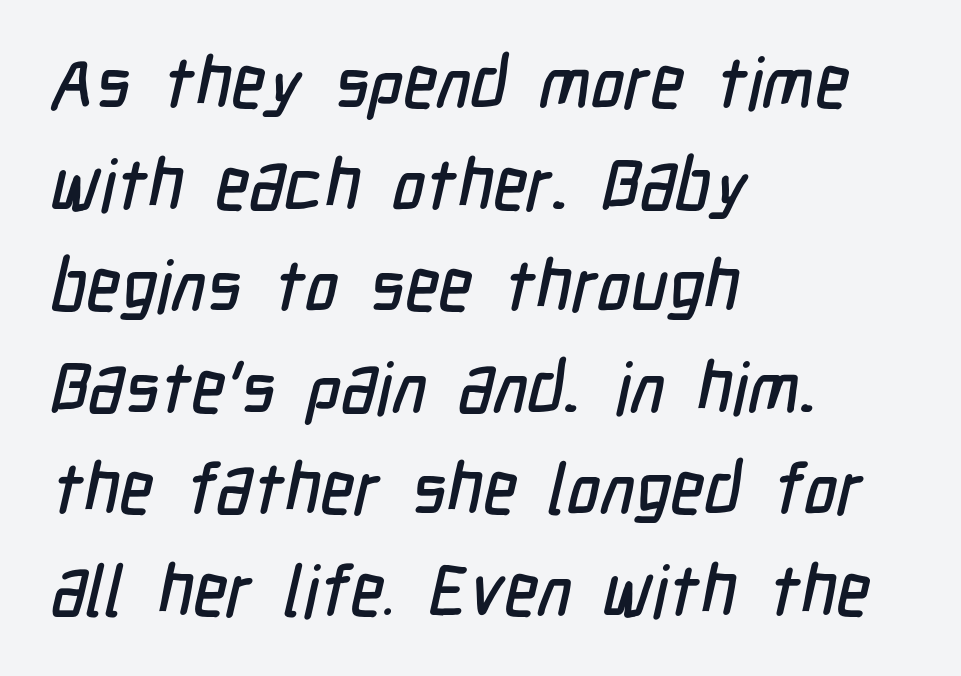
The image shows 71 px condensed sans-serif type; set left-aligned, normal line spacing (1.43x), normal letter spacing, not underlined; low stroke contrast and a medium x-height.
